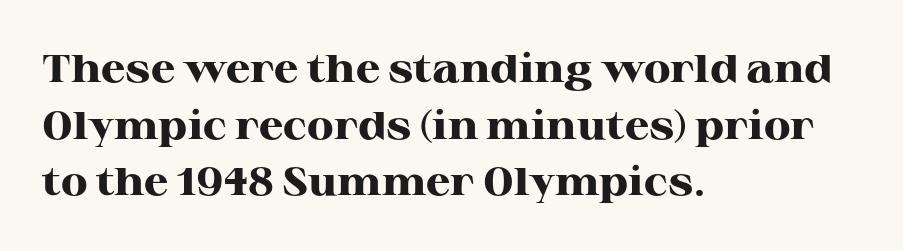
The image shows 39 px heavy, wide serif type, upright; set left-aligned, normal line spacing (1.45x), normal letter spacing, not underlined; high stroke contrast and a medium x-height.
